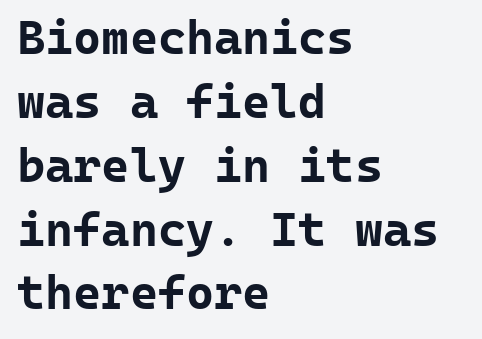
{"serif": "no", "italic": "no", "bold": "yes", "weight": "bold", "width": "normal", "stroke_contrast": "low", "x_height": "medium", "monospaced": "yes", "underline": "no", "align": "left", "line_spacing": "normal", "line_spacing_ratio": 1.33, "letter_spacing": "normal", "letter_spacing_em": 0.0, "glyph_px": 48}
